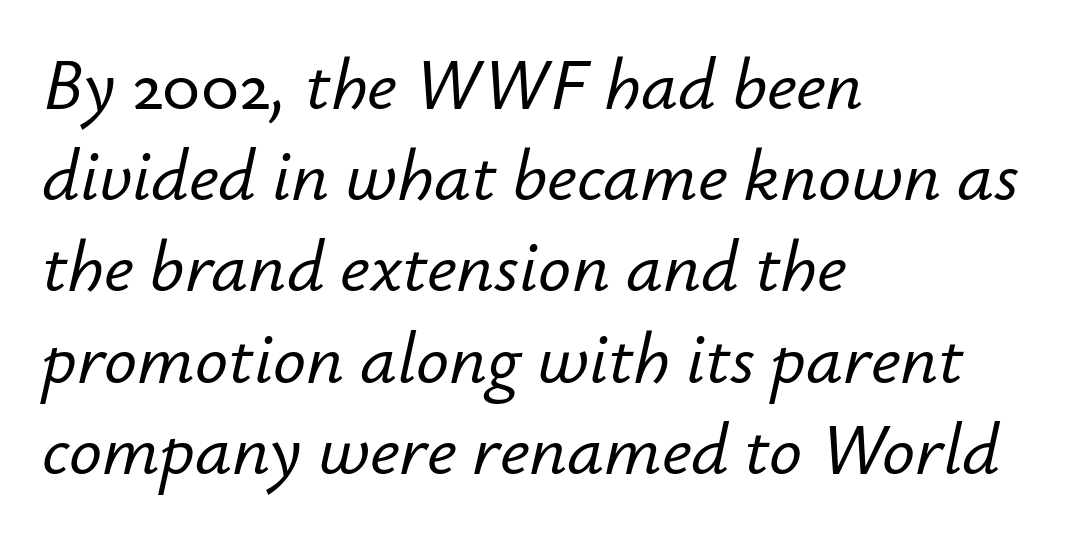
{"italic": "yes", "lean": "right", "slant_degrees": 12, "width": "normal", "stroke_contrast": "low", "x_height": "small", "monospaced": "no", "underline": "no", "align": "left", "line_spacing": "normal", "line_spacing_ratio": 1.25, "letter_spacing": "normal", "letter_spacing_em": 0.0, "glyph_px": 73}
